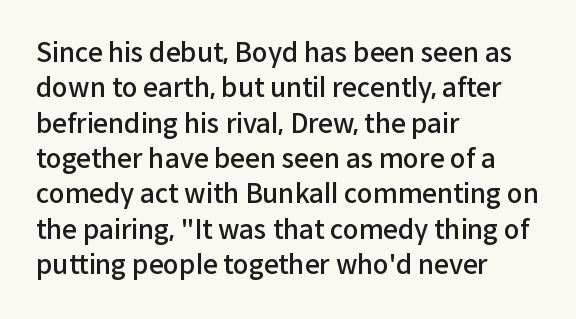
Quick note: underline off. Is the letter spacing exaggerated? No — it looks like the ordinary default. Each new line begins a customary step beneath the previous one. Its strokes are somewhat broadened, the hallmark of semibold type.
